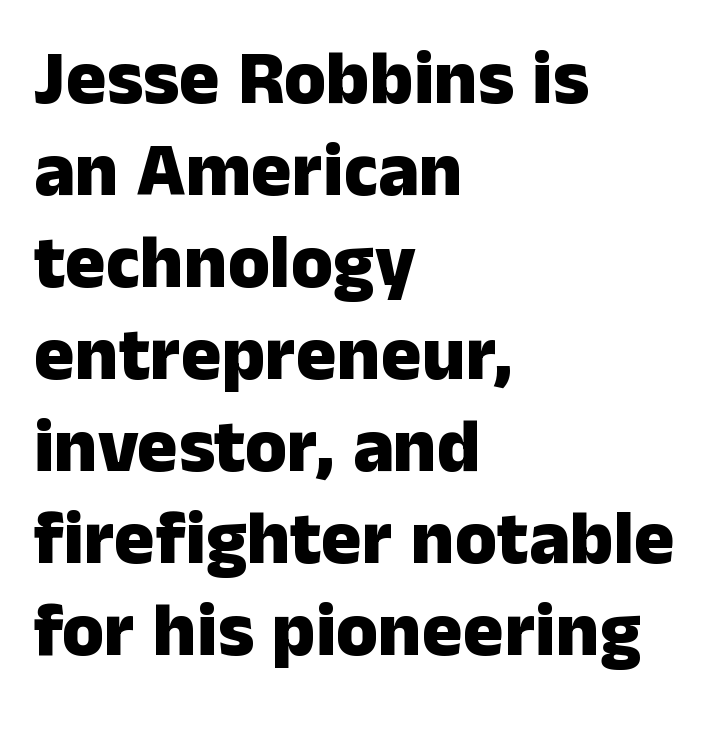
{"serif": "no", "italic": "no", "bold": "yes", "weight": "heavy", "width": "normal", "stroke_contrast": "low", "x_height": "medium", "monospaced": "no", "underline": "no", "align": "left", "line_spacing_ratio": 1.21, "letter_spacing": "normal", "letter_spacing_em": 0.0, "glyph_px": 76}
